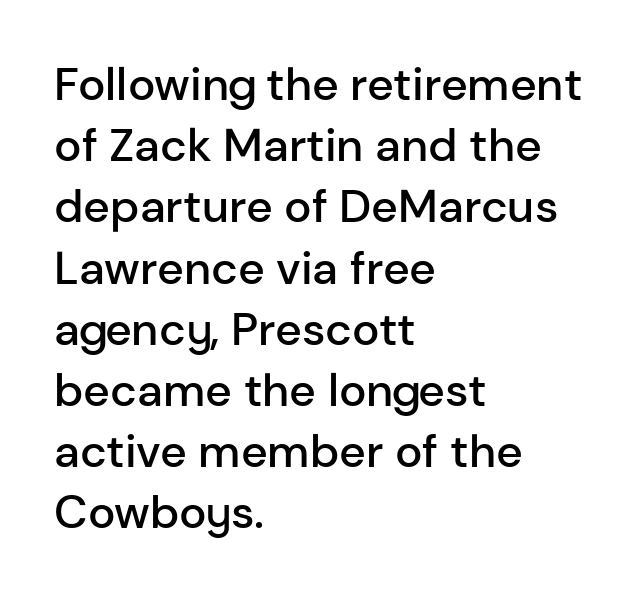
{"serif": "no", "italic": "no", "bold": "semi", "weight": "semibold", "width": "normal", "stroke_contrast": "low", "x_height": "medium", "monospaced": "no", "underline": "no", "align": "left", "line_spacing": "normal", "line_spacing_ratio": 1.33, "letter_spacing": "normal", "letter_spacing_em": 0.0, "glyph_px": 46}
